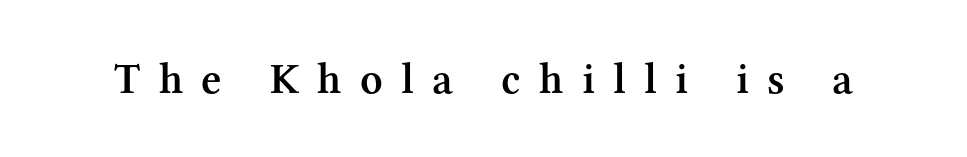
The image shows 44 px semibold serif type, upright; set unusually wide letter spacing (+0.42 em), not underlined; medium stroke contrast and a medium x-height.
